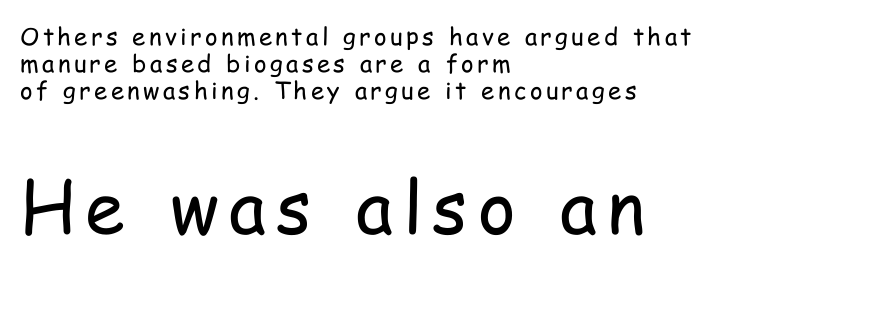
The image shows 72 px regular-weight, condensed sans-serif type, upright; set left-aligned, tight line spacing (1.12x), not underlined; the second (bottom) block is 3.0x larger; low stroke contrast and a medium x-height.
